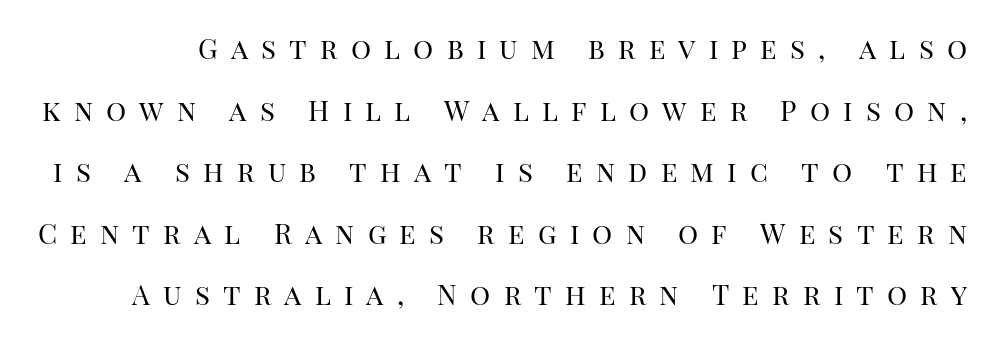
Q: Is the text bold? A: No.
Q: Is the text italic (slanted)? A: No, it is upright.
Q: Is the typeface a serif or a sans-serif typeface? A: Serif.
Q: Is the text underlined? A: No.
Q: Is the spacing between letters normal or unusually wide? A: Unusually wide.
Q: Is the spacing between lines tight, normal or loose? A: Loose.
Q: Width (condensed, normal, or wide)? A: Normal.
Q: Stroke contrast? A: High.
Q: x-height? A: Large.
Q: Monospaced? A: No.
